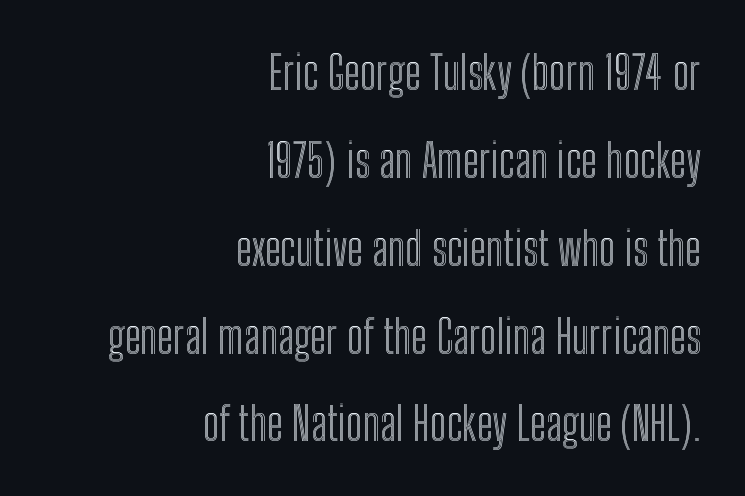
The image shows 46 px condensed type, upright; set right-aligned, loose line spacing (1.91x), normal letter spacing, not underlined; a medium x-height.
